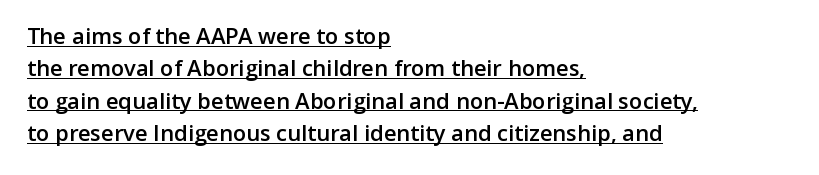
The image shows 22 px text type, upright; set left-aligned, normal line spacing (1.47x), normal letter spacing, underlined.
